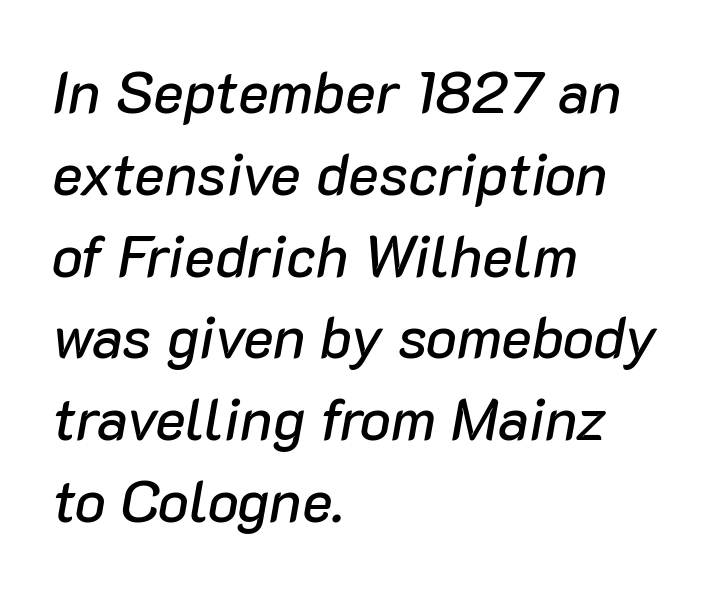
Each letter keeps its own natural width here, so spacing adapts to shape. Summary of vertical rhythm: regular, with standard interline spacing. Lines of text with bare space underneath. The letters sit at their default tracking, neither squeezed nor spread. Emphasis-style slanted type is in use.
